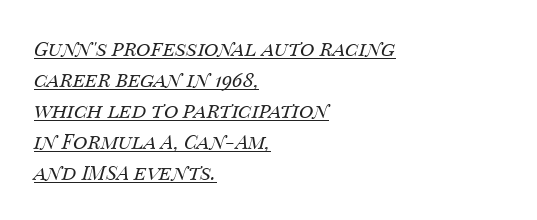
The image shows 20 px text type, italic (leaning right); set left-aligned, normal line spacing (1.55x), normal letter spacing, underlined.
